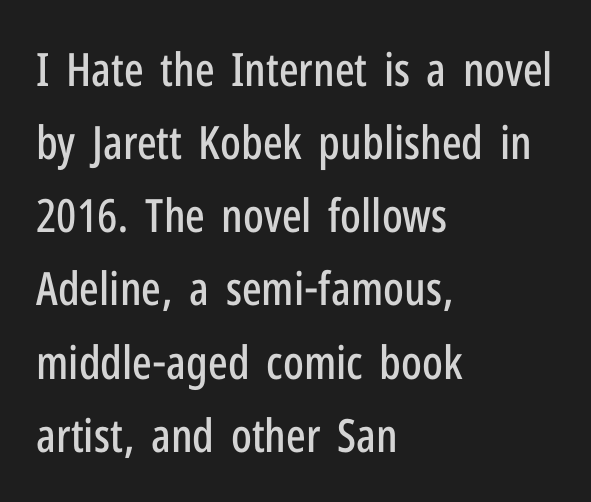
Q: Is the text italic (slanted)? A: No, it is upright.
Q: Is the typeface a serif or a sans-serif typeface? A: Sans-serif.
Q: Is the text underlined? A: No.
Q: How is the paragraph aligned? A: Left-aligned.
Q: Is the spacing between letters normal or unusually wide? A: Normal.
Q: Is the spacing between lines tight, normal or loose? A: Normal.
Q: Width (condensed, normal, or wide)? A: Condensed.
Q: Stroke contrast? A: Low.
Q: x-height? A: Medium.
Q: Monospaced? A: No.
